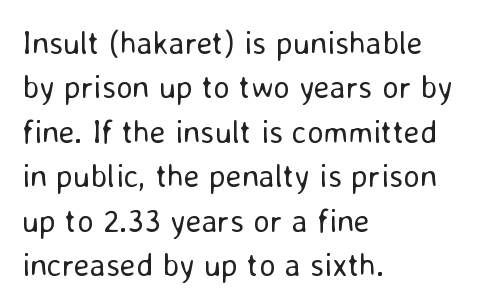
Line starts are locked; line ends wander. How are the letters spaced? Ordinarily, with no added tracking. On a weight scale, this lands at 450 or below. Upright lettering throughout. Are there feet on the stems? There aren't — it's a sans.
